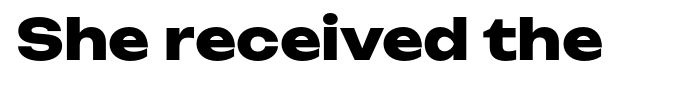
The image shows 56 px heavy, wide sans-serif type, upright; set normal letter spacing, not underlined; low stroke contrast and a medium x-height.
